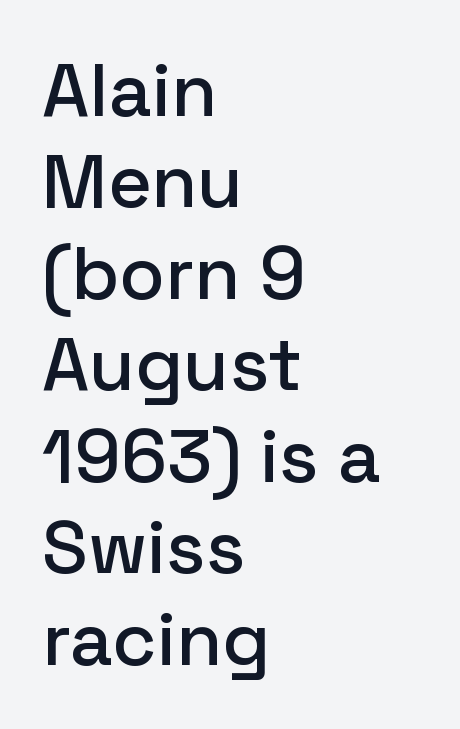
The image shows 75 px sans-serif type, upright; set left-aligned, line spacing 1.22x, normal letter spacing, not underlined; low stroke contrast and a medium x-height.
